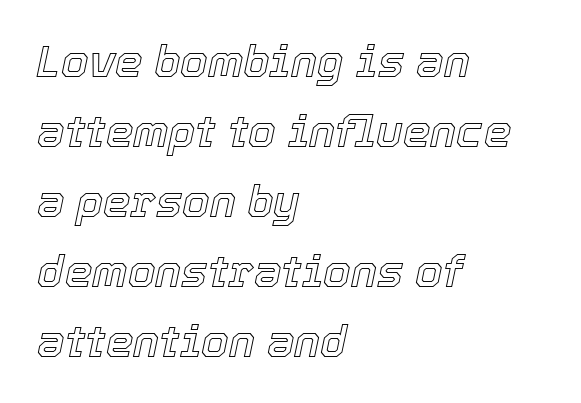
The image shows 44 px text type, italic (leaning right); set left-aligned, normal line spacing (1.59x), normal letter spacing, not underlined; a medium x-height.
